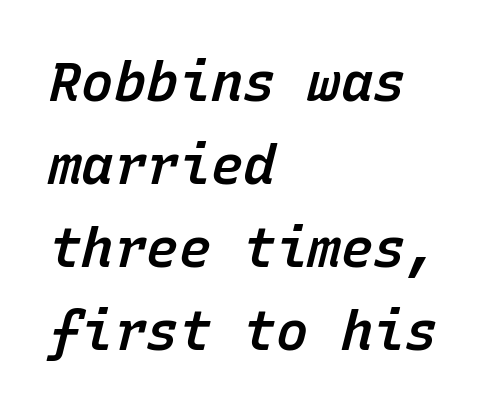
{"italic": "yes", "lean": "right", "slant_degrees": 15, "bold": "semi", "weight": "semibold", "width": "normal", "stroke_contrast": "low", "x_height": "medium", "monospaced": "yes", "underline": "no", "align": "left", "line_spacing": "normal", "line_spacing_ratio": 1.54, "letter_spacing": "normal", "letter_spacing_em": 0.0, "glyph_px": 54}
